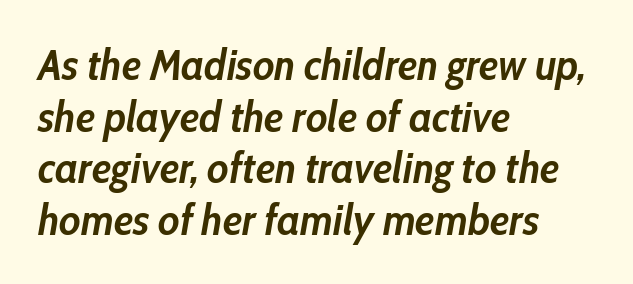
The image shows 43 px semibold, condensed type, italic (leaning right); set left-aligned, line spacing 1.2x, normal letter spacing, not underlined; low stroke contrast and a medium x-height.
